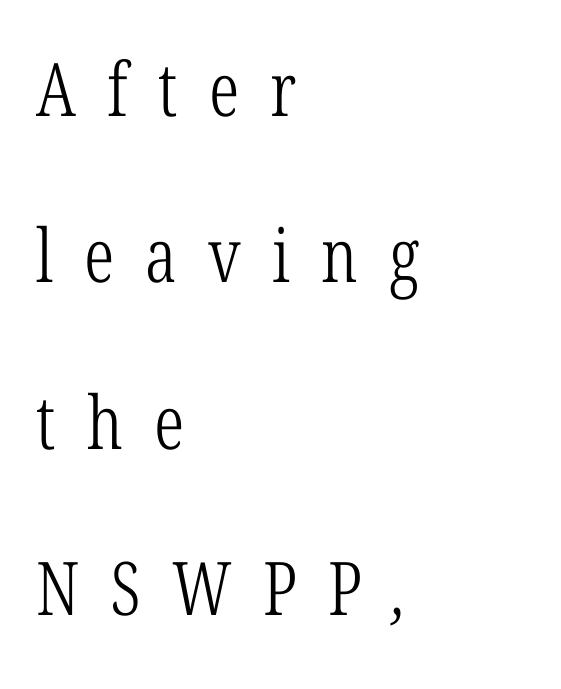
This is serif lettering, the kind often seen in printed books. Is this a heavy cut? Hardly; it is regular or lighter. What stands out about the letter spacing? Its width — letters are far apart. Varying glyph widths throughout — classic text-font behaviour.
